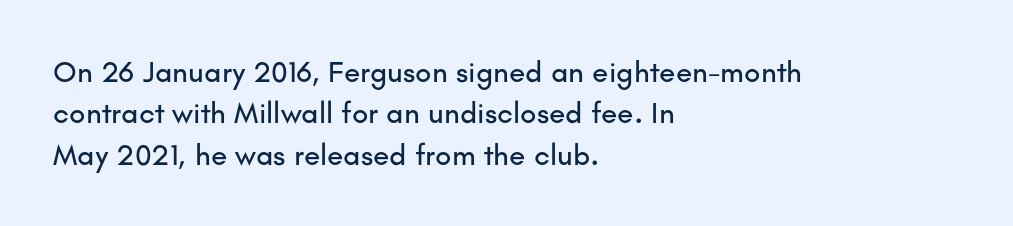
The image shows 30 px sans-serif type, upright; set left-aligned, normal line spacing (1.38x), normal letter spacing, not underlined; low stroke contrast and a small x-height.
